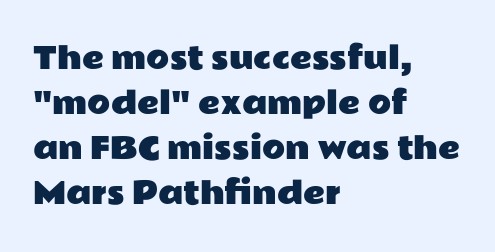
Note the varied advance widths — an 'i' is clearly narrower than an 'm'. Check where the strokes stop: nothing finishes them off — pure sans. How are the letters spaced? Ordinarily, with no added tracking. The line-height multiplier appears to be the usual default.
